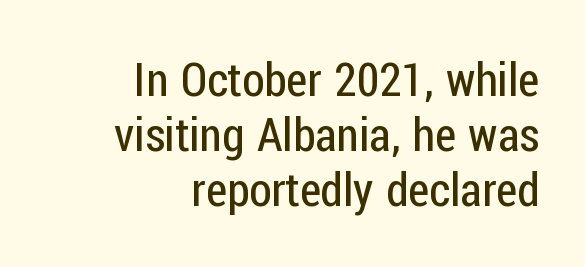
Q: Is the text bold? A: No.
Q: Is the text italic (slanted)? A: No, it is upright.
Q: Is the typeface a serif or a sans-serif typeface? A: Sans-serif.
Q: Is the text underlined? A: No.
Q: How is the paragraph aligned? A: Right-aligned.
Q: Is the spacing between letters normal or unusually wide? A: Normal.
Q: Width (condensed, normal, or wide)? A: Condensed.
Q: Stroke contrast? A: Low.
Q: x-height? A: Medium.
Q: Monospaced? A: No.
